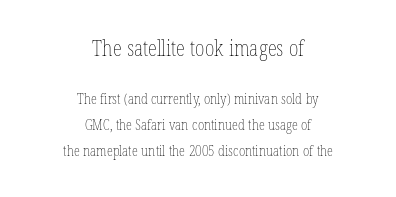
Q: Is the text bold? A: No.
Q: Is the text italic (slanted)? A: No, it is upright.
Q: Is the text underlined? A: No.
Q: How is the paragraph aligned? A: Centered.
Q: Is the spacing between letters normal or unusually wide? A: Normal.
Q: Which block of text is set in a larger size, the first (top) or the second (bottom)? A: The first (top) one.
